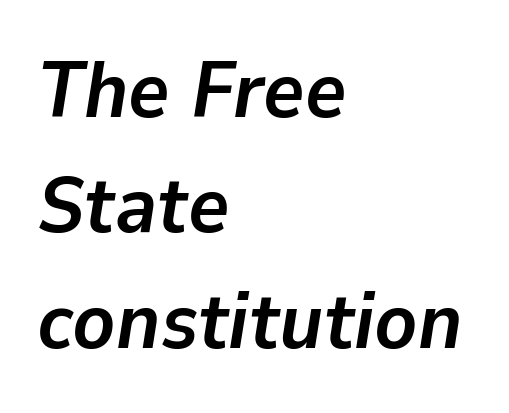
Has an underline been added? It has not. Leftover space on each line is placed entirely after the last word. What weight is shown? A full bold with thick strokes. Tall strokes in this sample are angled rather than plumb. Regular leading.
